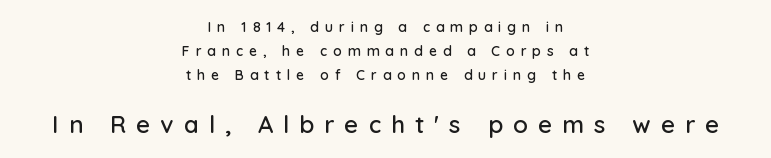
The specimen omits any rule beneath the text block's lines. The paragraph has two soft edges and a firm central axis. Characters follow at a spacing far wider than the type designer built in. The letters stand upright; this is a roman face.
